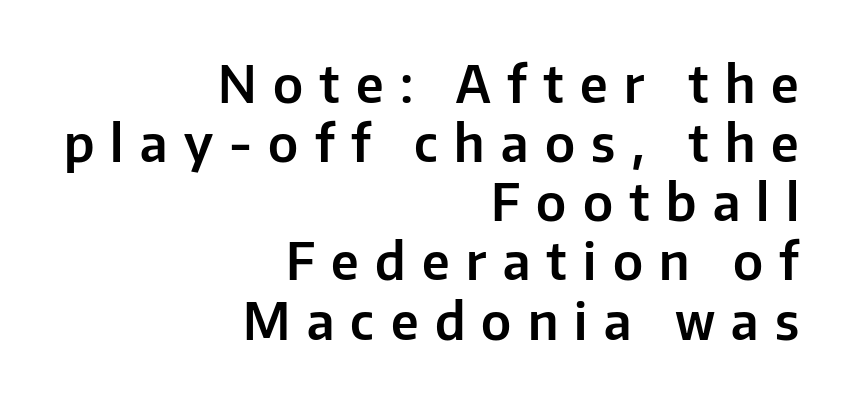
The image shows 51 px sans-serif type, upright; set right-aligned, line spacing 1.16x, unusually wide letter spacing (+0.32 em), not underlined; low stroke contrast and a medium x-height.
